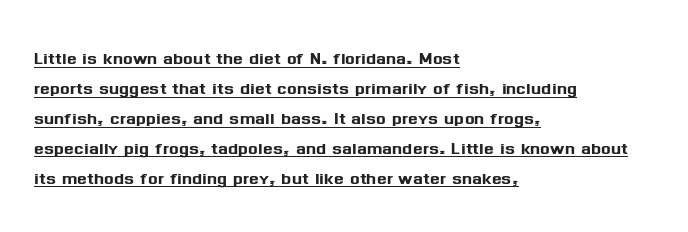
{"italic": "no", "underline": "yes", "align": "left", "line_spacing": "normal", "line_spacing_ratio": 1.3, "letter_spacing": "normal", "letter_spacing_em": 0.0, "glyph_px": 23}
